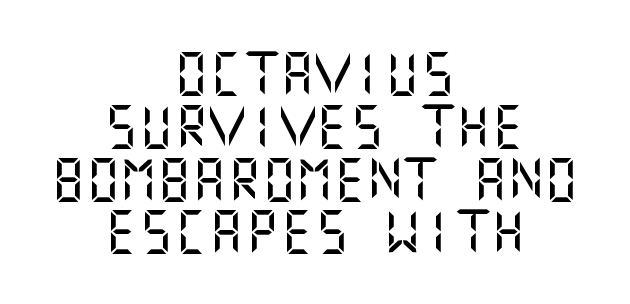
The image shows 44 px sans-serif type, upright; set centered, line spacing 1.2x, normal letter spacing, not underlined; medium stroke contrast and a large x-height.
